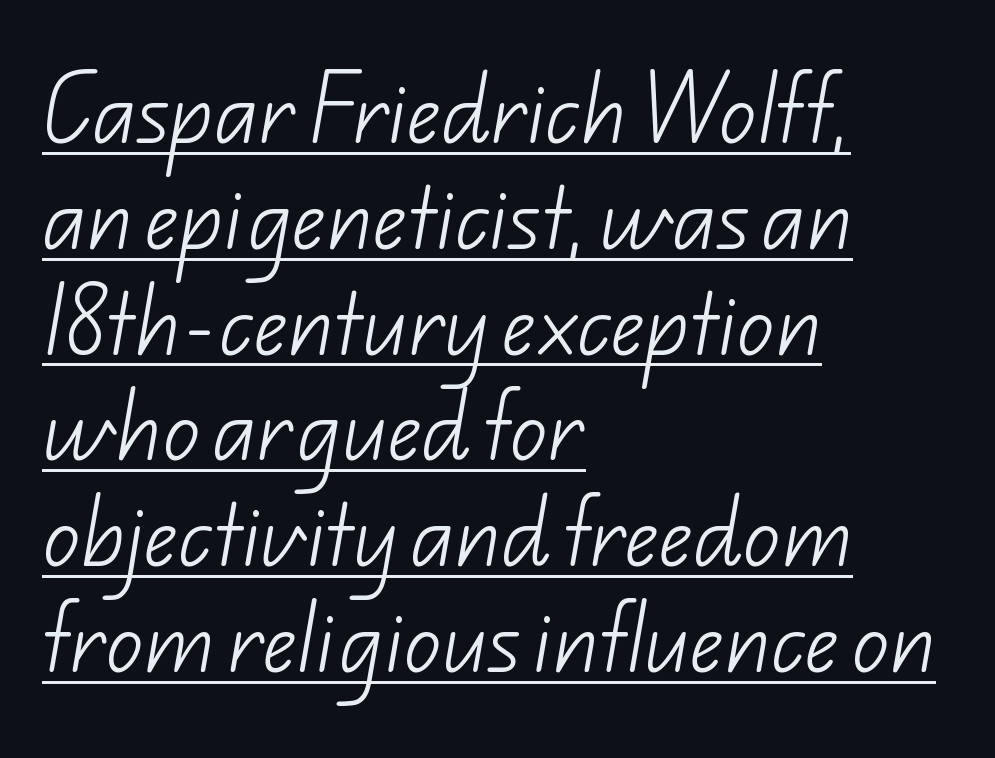
{"serif": "no", "bold": "no", "weight": "light", "width": "normal", "stroke_contrast": "low", "x_height": "small", "monospaced": "no", "underline": "yes", "align": "left", "line_spacing": "normal", "line_spacing_ratio": 1.43, "letter_spacing": "normal", "letter_spacing_em": 0.0, "glyph_px": 74}
